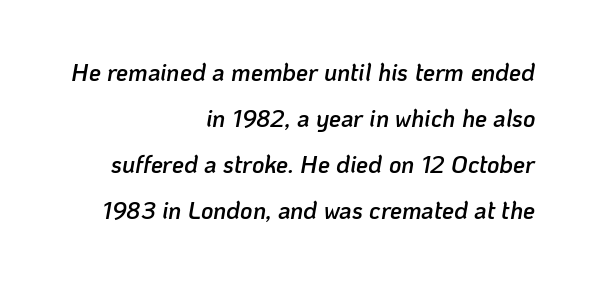
The image shows 24 px text type, italic (leaning right); set right-aligned, loose line spacing (1.92x), normal letter spacing, not underlined.
